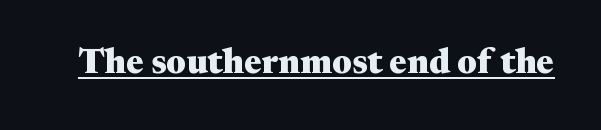
{"serif": "yes", "italic": "no", "bold": "yes", "weight": "heavy", "width": "wide", "stroke_contrast": "medium", "x_height": "medium", "monospaced": "no", "underline": "yes", "letter_spacing": "normal", "letter_spacing_em": 0.0, "glyph_px": 35}
